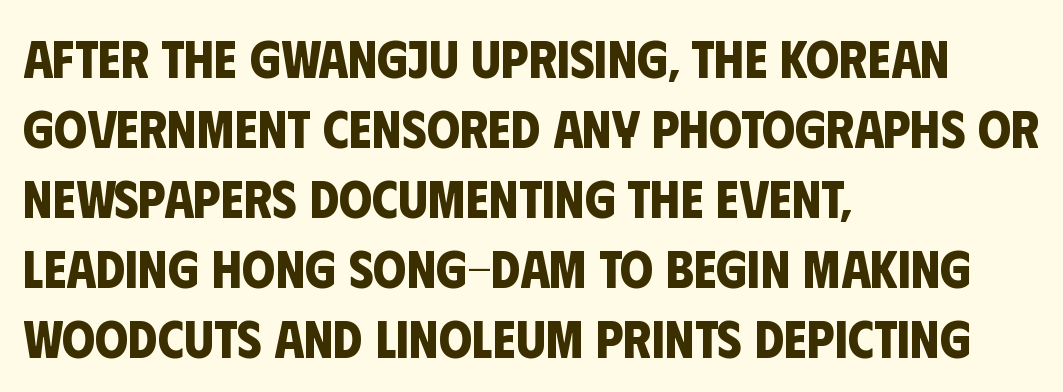
{"serif": "no", "bold": "yes", "weight": "bold", "width": "condensed", "stroke_contrast": "low", "x_height": "large", "monospaced": "no", "underline": "no", "align": "left", "line_spacing": "normal", "line_spacing_ratio": 1.32, "letter_spacing": "normal", "letter_spacing_em": 0.0, "glyph_px": 53}
